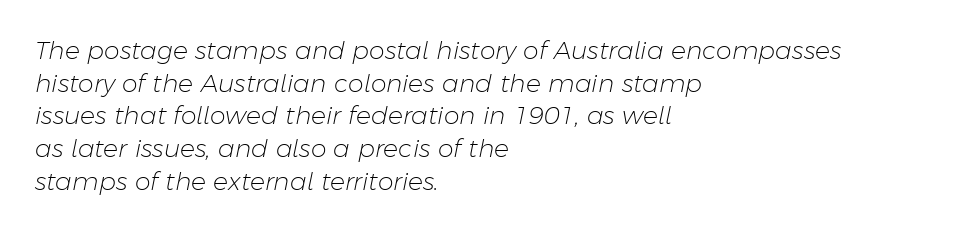
Q: Is the text bold? A: No.
Q: Is the text italic (slanted)? A: Yes, it leans right by about 11 degrees.
Q: Is the text underlined? A: No.
Q: How is the paragraph aligned? A: Left-aligned.
Q: Is the spacing between letters normal or unusually wide? A: Normal.
Q: Is the spacing between lines tight, normal or loose? A: Normal.
